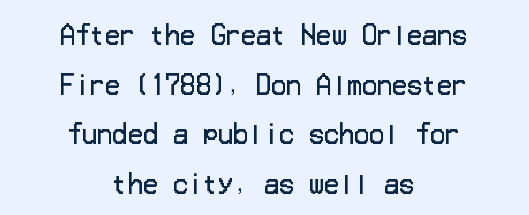
{"italic": "no", "bold": "no", "underline": "no", "align": "center", "line_spacing": "loose", "line_spacing_ratio": 1.99, "letter_spacing": "normal", "letter_spacing_em": 0.0, "glyph_px": 25}
